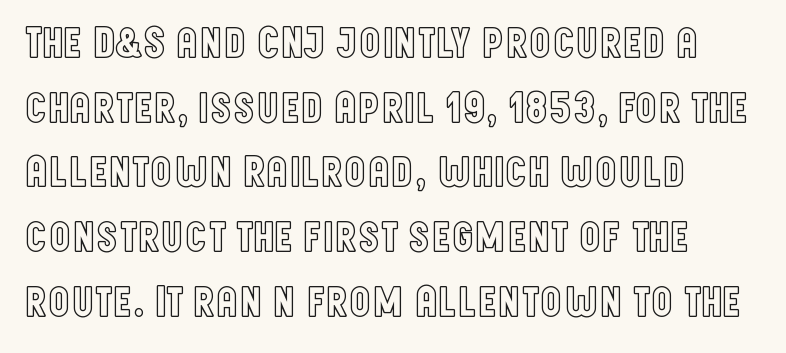
The compositor pushed each line to the left boundary. Whoever set this chose a conventional vertical rhythm. The specimen reads as upright at a glance. The letters advance in unequal steps, a hallmark of proportional type. What stands out about the letter spacing? Nothing — it is the standard amount.
